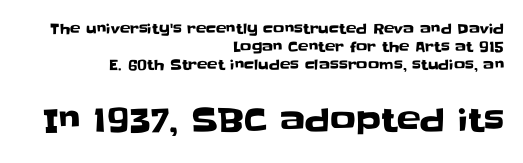
{"serif": "no", "italic": "no", "width": "normal", "stroke_contrast": "low", "x_height": "large", "monospaced": "no", "underline": "no", "align": "right", "line_spacing": "normal", "line_spacing_ratio": 1.28, "letter_spacing": "normal", "letter_spacing_em": 0.0, "larger_block": "second", "size_ratio": 2.29, "glyph_px": 32}
